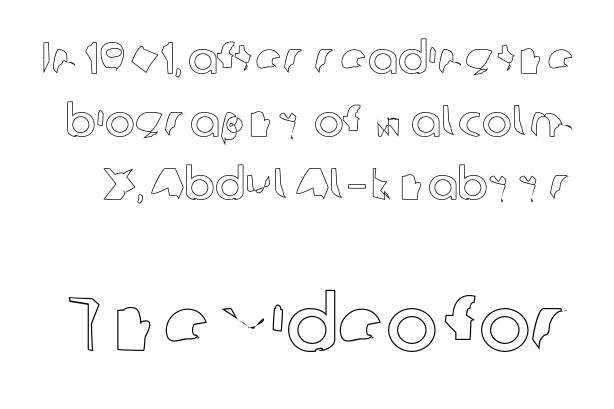
In terms of posture, this sample is upright. These lines sit exactly where default settings would place them. The passage shown has conventional tracking throughout. Letters rest on an invisible, unmarked baseline. The composition opens small and finishes big. Is this a fixed-width face? No — the glyphs have proportional, varying widths.
